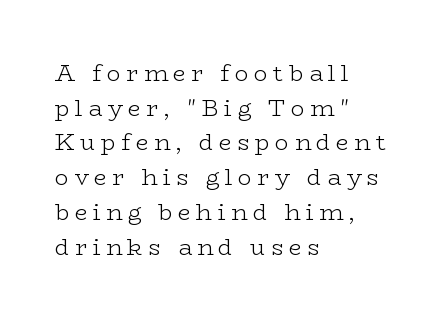
{"italic": "no", "bold": "no", "underline": "no", "align": "left", "line_spacing": "normal", "line_spacing_ratio": 1.51, "letter_spacing": "wide", "letter_spacing_em": 0.23, "glyph_px": 23}
